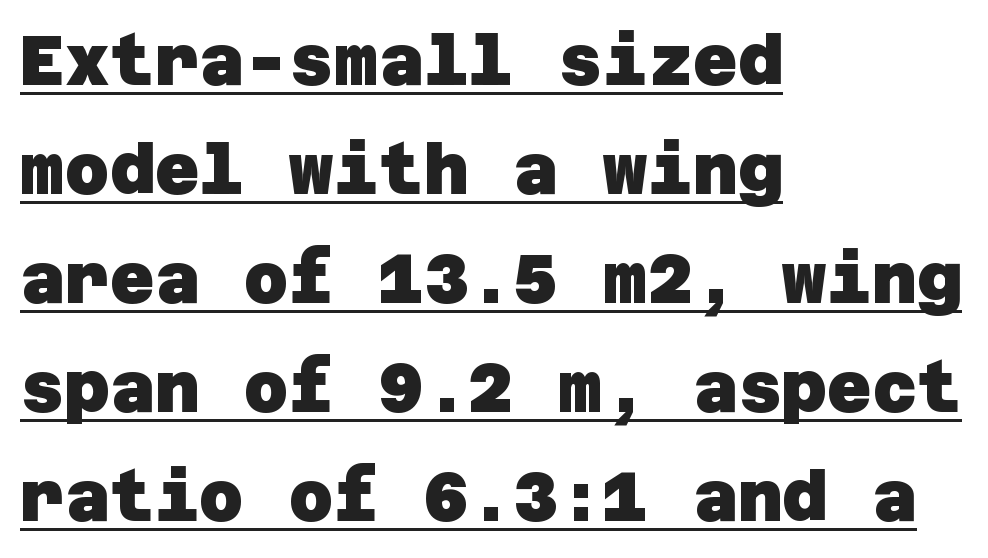
{"serif": "no", "bold": "yes", "weight": "heavy", "width": "normal", "stroke_contrast": "low", "x_height": "large", "underline": "yes", "align": "left", "line_spacing": "normal", "line_spacing_ratio": 1.58, "letter_spacing": "normal", "letter_spacing_em": 0.0, "glyph_px": 69}
